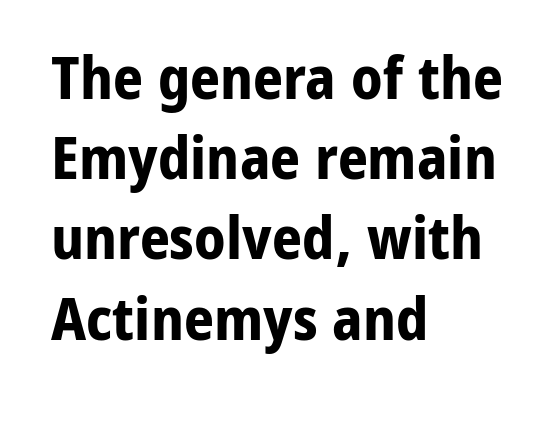
Q: Is the text bold? A: Yes.
Q: Is the text italic (slanted)? A: No, it is upright.
Q: Is the typeface a serif or a sans-serif typeface? A: Sans-serif.
Q: Is the text underlined? A: No.
Q: How is the paragraph aligned? A: Left-aligned.
Q: Is the spacing between letters normal or unusually wide? A: Normal.
Q: Is the spacing between lines tight, normal or loose? A: Normal.
Q: Width (condensed, normal, or wide)? A: Normal.
Q: Stroke contrast? A: Low.
Q: x-height? A: Medium.
Q: Monospaced? A: No.
